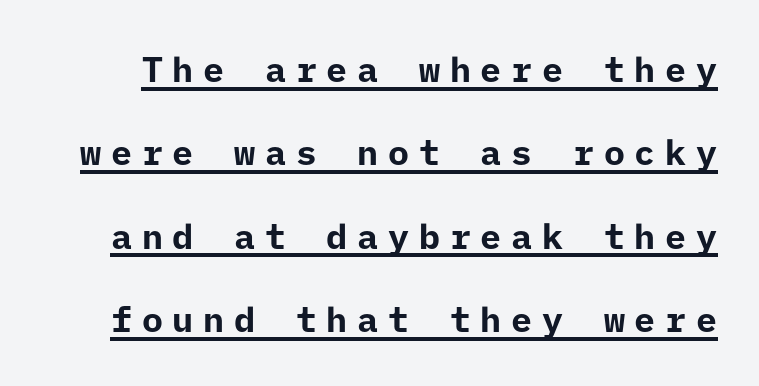
{"serif": "no", "italic": "no", "bold": "yes", "weight": "bold", "width": "normal", "stroke_contrast": "low", "x_height": "medium", "underline": "yes", "line_spacing": "loose", "line_spacing_ratio": 2.38, "letter_spacing": "wide", "letter_spacing_em": 0.28, "glyph_px": 35}
